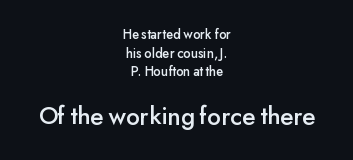
Compared with typical body copy, the letter spacing here is the same. Whoever set this made the second block the dominant, larger element. Designer's note — italics off, roman on. Descenders are the only things crossing below the line. In CSS terms this would be text-align: center. A normal amount of white space separates one row of letters from the next.
